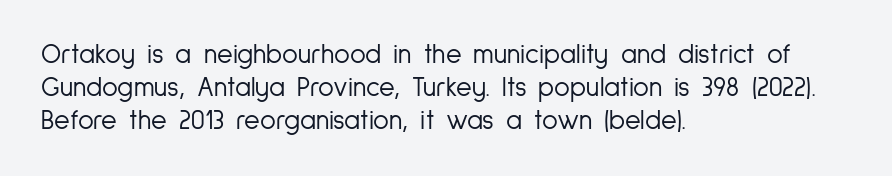
{"italic": "no", "bold": "no", "underline": "no", "align": "left", "line_spacing_ratio": 1.22, "letter_spacing": "normal", "letter_spacing_em": 0.0, "glyph_px": 27}
